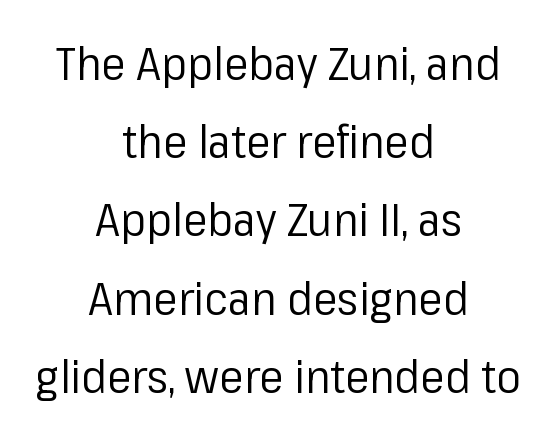
Q: Is the text bold? A: No.
Q: Is the text italic (slanted)? A: No, it is upright.
Q: Is the typeface a serif or a sans-serif typeface? A: Sans-serif.
Q: Is the text underlined? A: No.
Q: How is the paragraph aligned? A: Centered.
Q: Is the spacing between letters normal or unusually wide? A: Normal.
Q: Is the spacing between lines tight, normal or loose? A: Normal.
Q: Width (condensed, normal, or wide)? A: Normal.
Q: Stroke contrast? A: Low.
Q: x-height? A: Medium.
Q: Monospaced? A: No.
